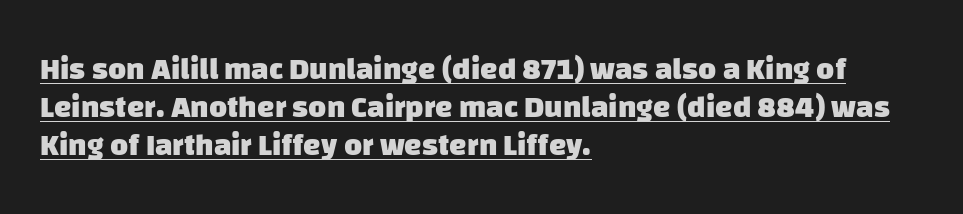
{"serif": "no", "bold": "yes", "weight": "heavy", "width": "normal", "stroke_contrast": "low", "x_height": "large", "monospaced": "no", "underline": "yes", "align": "left", "line_spacing_ratio": 1.22, "letter_spacing": "normal", "letter_spacing_em": 0.0, "glyph_px": 31}
